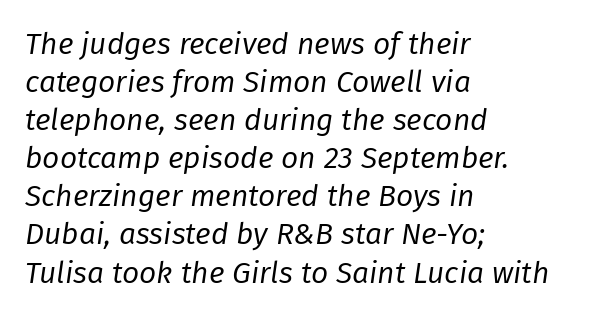
Q: Is the text bold? A: No.
Q: Is the text italic (slanted)? A: Yes, it leans right by about 8 degrees.
Q: Is the text underlined? A: No.
Q: How is the paragraph aligned? A: Left-aligned.
Q: Is the spacing between letters normal or unusually wide? A: Normal.
Q: Is the spacing between lines tight, normal or loose? A: Normal.
Q: Width (condensed, normal, or wide)? A: Normal.
Q: Stroke contrast? A: Low.
Q: x-height? A: Medium.
Q: Monospaced? A: No.
